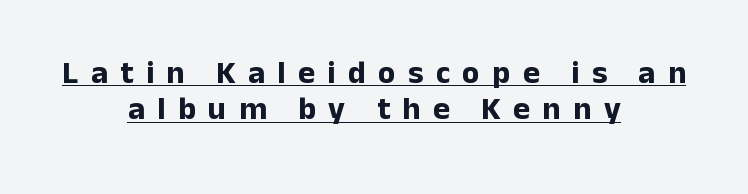
The paragraph shown floats in the horizontal middle. Grotesque or geometric, the face here clearly has no serifs. The strokes are fattened all the way to bold. Varying glyph widths throughout — classic text-font behaviour. No italicization has been applied; the sample stays upright. The tracking reads as deliberately expanded to a designer's eye.
